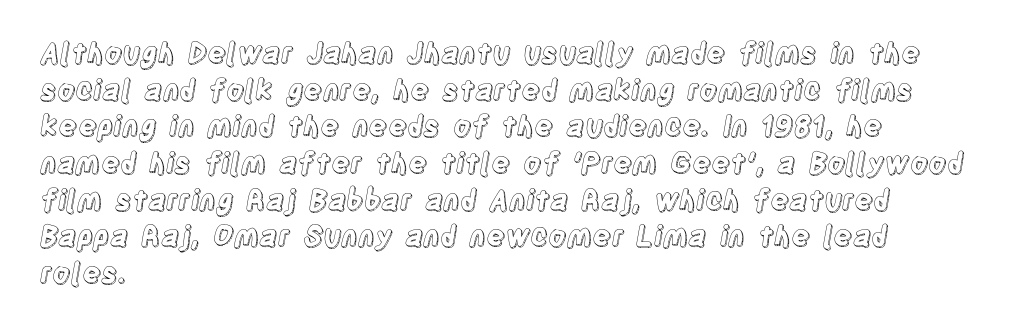
Reading down the block, your eye returns to a fixed left position each line. These lines sit exactly where default settings would place them. The face used here is proportionally spaced, like ordinary book or web type. The horizontal fit of the characters is conventional and even.
